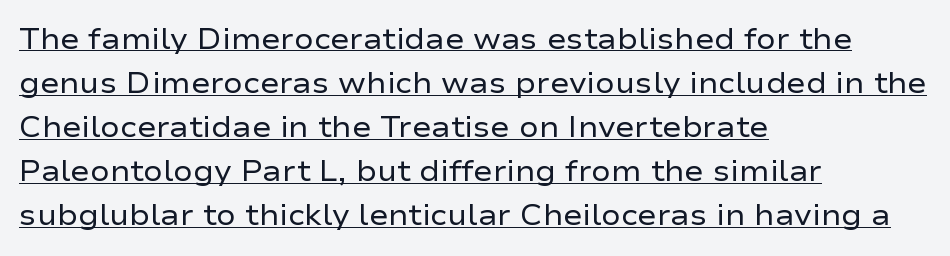
The image shows 29 px regular-weight, wide sans-serif type, upright; set left-aligned, normal line spacing (1.52x), normal letter spacing, underlined; low stroke contrast and a medium x-height.
